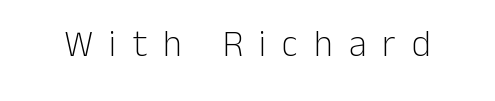
Q: Is the text bold? A: No.
Q: Is the text italic (slanted)? A: No, it is upright.
Q: Is the typeface a serif or a sans-serif typeface? A: Sans-serif.
Q: Is the text underlined? A: No.
Q: Is the spacing between letters normal or unusually wide? A: Unusually wide.
Q: Width (condensed, normal, or wide)? A: Normal.
Q: Stroke contrast? A: Low.
Q: x-height? A: Medium.
Q: Monospaced? A: No.
